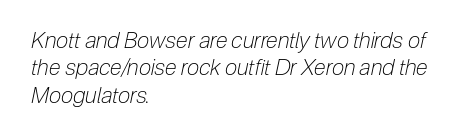
Q: Is the text bold? A: No.
Q: Is the text italic (slanted)? A: Yes, it leans right by about 12 degrees.
Q: Is the text underlined? A: No.
Q: How is the paragraph aligned? A: Left-aligned.
Q: Is the spacing between letters normal or unusually wide? A: Normal.
Q: Is the spacing between lines tight, normal or loose? A: Normal.
